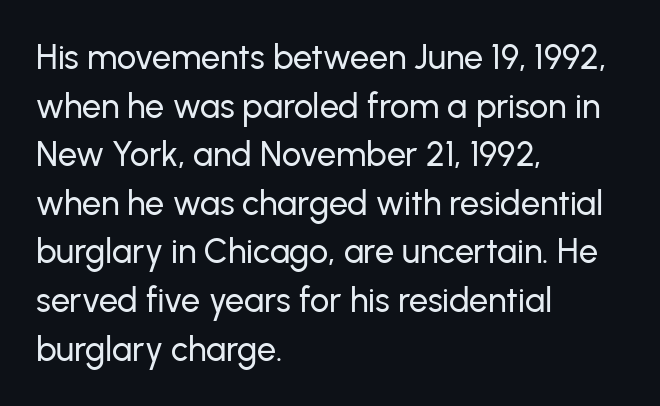
The image shows 34 px sans-serif type, upright; set left-aligned, normal line spacing (1.43x), normal letter spacing, not underlined; low stroke contrast and a medium x-height.
